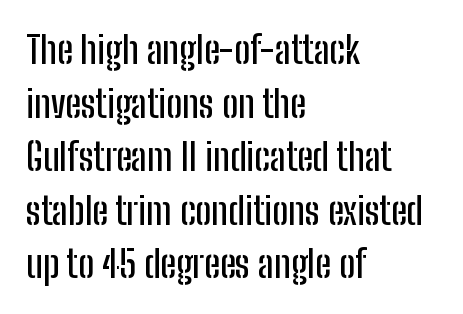
{"serif": "no", "italic": "no", "width": "condensed", "stroke_contrast": "low", "x_height": "medium", "monospaced": "no", "underline": "no", "align": "left", "line_spacing": "normal", "line_spacing_ratio": 1.41, "letter_spacing": "normal", "letter_spacing_em": 0.0, "glyph_px": 38}
